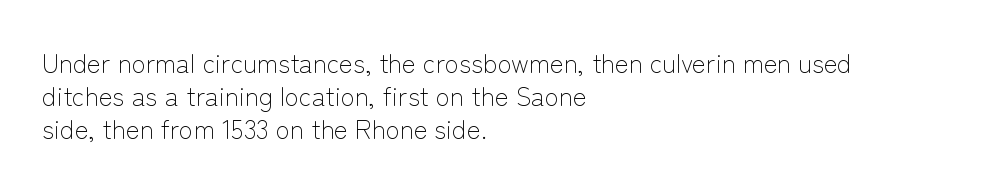
When letters stand straight like this, we call the style roman or upright. These lines sit exactly where default settings would place them. Students, note that the glyphs here touch the page at normal intervals. The passage shown is not bold in any degree. In CSS terms this would be text-align: left. Underlining? Definitely not there.
